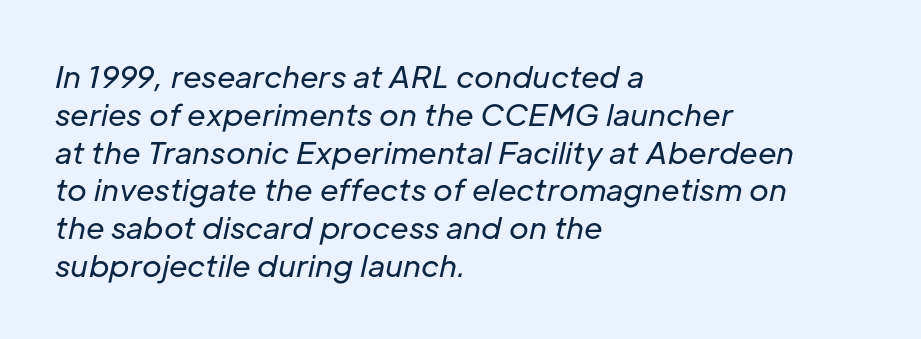
Q: Is the text bold? A: No.
Q: Is the text italic (slanted)? A: Yes, it leans right by about 12 degrees.
Q: Is the text underlined? A: No.
Q: How is the paragraph aligned? A: Left-aligned.
Q: Is the spacing between letters normal or unusually wide? A: Normal.
Q: Is the spacing between lines tight, normal or loose? A: Normal.
Q: Width (condensed, normal, or wide)? A: Normal.
Q: Stroke contrast? A: Low.
Q: x-height? A: Medium.
Q: Monospaced? A: No.
